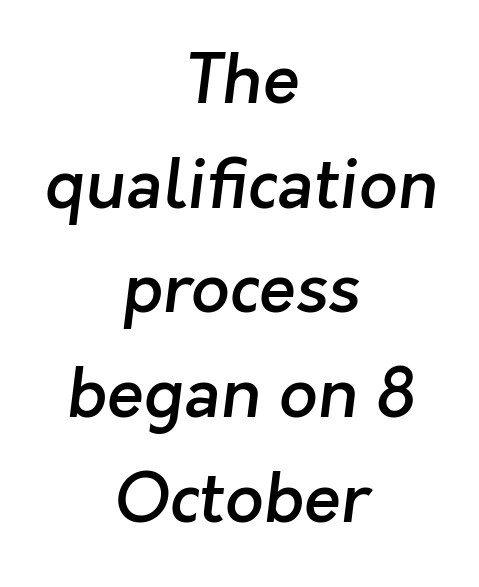
Q: Is the text bold? A: Semi-bold.
Q: Is the typeface a serif or a sans-serif typeface? A: Sans-serif.
Q: Is the text underlined? A: No.
Q: How is the paragraph aligned? A: Centered.
Q: Is the spacing between letters normal or unusually wide? A: Normal.
Q: Is the spacing between lines tight, normal or loose? A: Normal.
Q: Width (condensed, normal, or wide)? A: Normal.
Q: Stroke contrast? A: Low.
Q: x-height? A: Medium.
Q: Monospaced? A: No.
